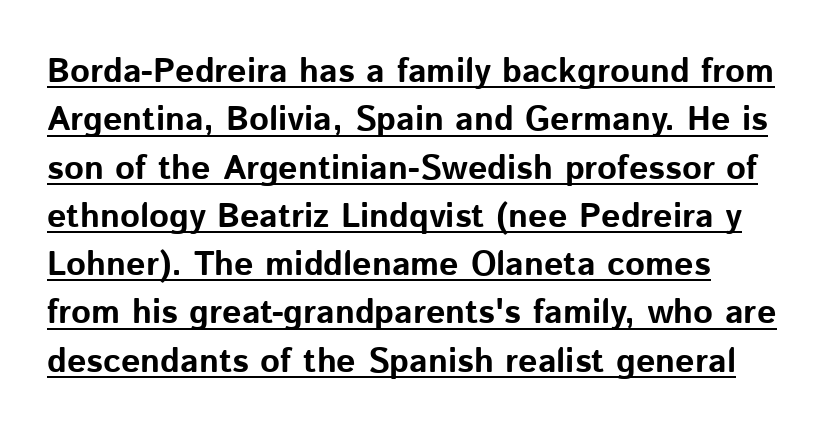
{"serif": "no", "italic": "no", "bold": "yes", "weight": "bold", "width": "normal", "stroke_contrast": "low", "x_height": "medium", "monospaced": "no", "underline": "yes", "align": "left", "line_spacing": "normal", "line_spacing_ratio": 1.42, "letter_spacing": "normal", "letter_spacing_em": 0.0, "glyph_px": 34}
